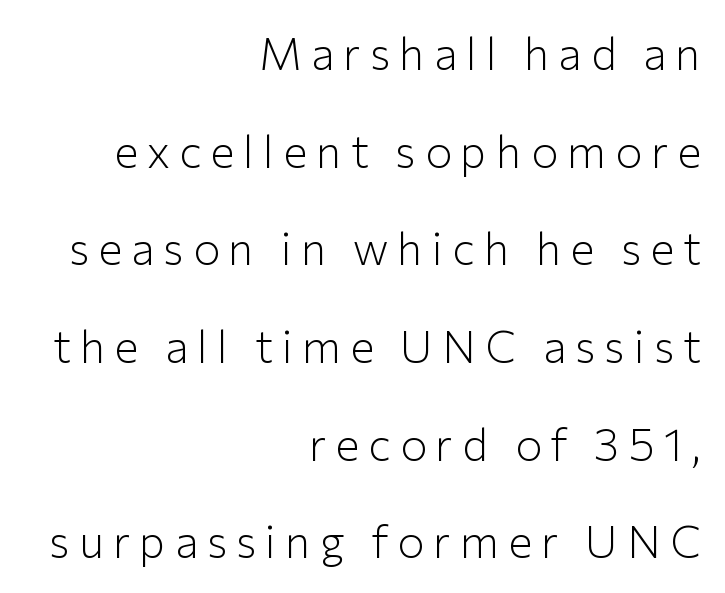
The image shows 45 px light sans-serif type, upright; set right-aligned, loose line spacing (2.17x), unusually wide letter spacing (+0.2 em), not underlined; low stroke contrast and a medium x-height.
